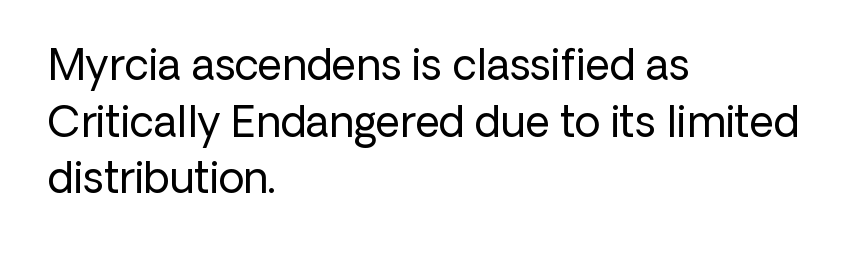
{"serif": "no", "italic": "no", "bold": "no", "weight": "regular", "width": "normal", "stroke_contrast": "low", "x_height": "medium", "monospaced": "no", "underline": "no", "align": "left", "line_spacing": "normal", "line_spacing_ratio": 1.35, "letter_spacing": "normal", "letter_spacing_em": 0.0, "glyph_px": 42}
